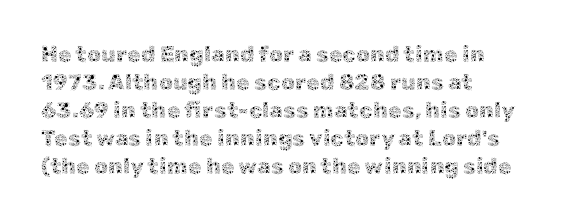
{"italic": "no", "bold": "no", "underline": "no", "align": "left", "line_spacing": "normal", "line_spacing_ratio": 1.27, "letter_spacing": "normal", "letter_spacing_em": 0.0, "glyph_px": 22}
